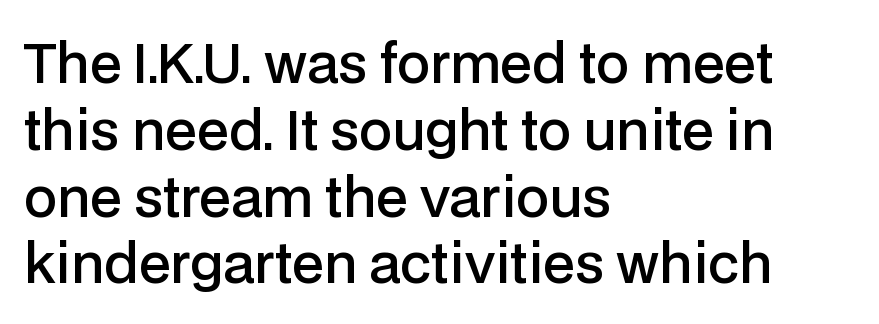
Q: Is the text bold? A: Semi-bold.
Q: Is the text italic (slanted)? A: No, it is upright.
Q: Is the typeface a serif or a sans-serif typeface? A: Sans-serif.
Q: Is the text underlined? A: No.
Q: How is the paragraph aligned? A: Left-aligned.
Q: Is the spacing between letters normal or unusually wide? A: Normal.
Q: Is the spacing between lines tight, normal or loose? A: Normal.
Q: Width (condensed, normal, or wide)? A: Normal.
Q: Stroke contrast? A: Low.
Q: x-height? A: Medium.
Q: Monospaced? A: No.
